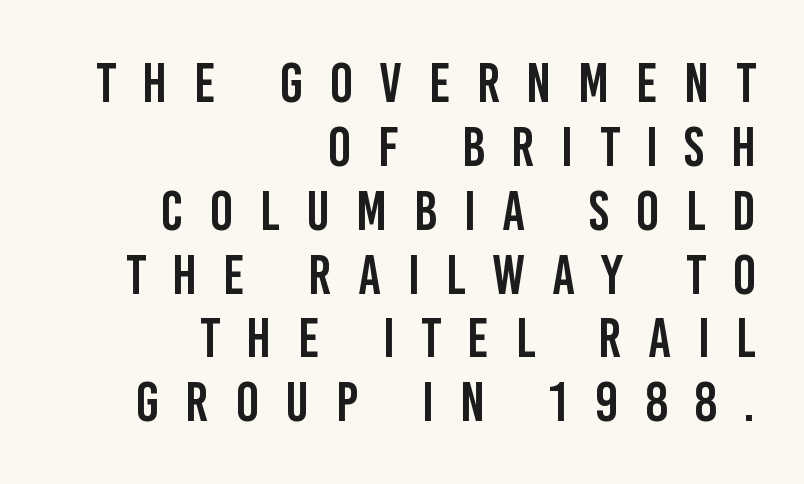
Q: Is the text italic (slanted)? A: No, it is upright.
Q: Is the typeface a serif or a sans-serif typeface? A: Sans-serif.
Q: Is the text underlined? A: No.
Q: How is the paragraph aligned? A: Right-aligned.
Q: Is the spacing between letters normal or unusually wide? A: Unusually wide.
Q: Is the spacing between lines tight, normal or loose? A: Tight.
Q: Width (condensed, normal, or wide)? A: Condensed.
Q: Stroke contrast? A: Low.
Q: x-height? A: Large.
Q: Monospaced? A: No.
